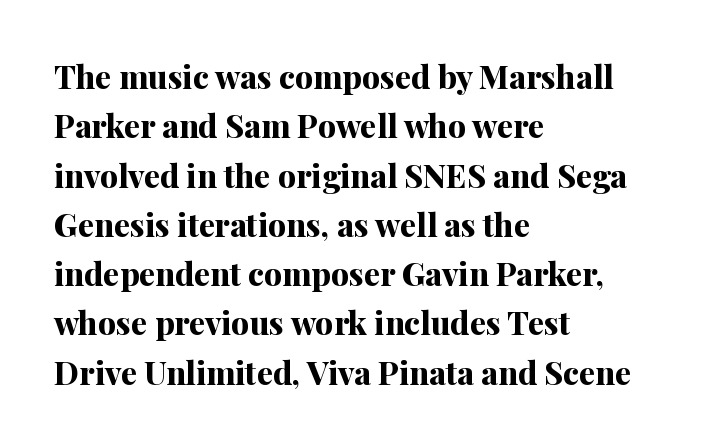
The image shows 32 px bold serif type, upright; set left-aligned, normal line spacing (1.54x), normal letter spacing, not underlined; medium stroke contrast and a medium x-height.
